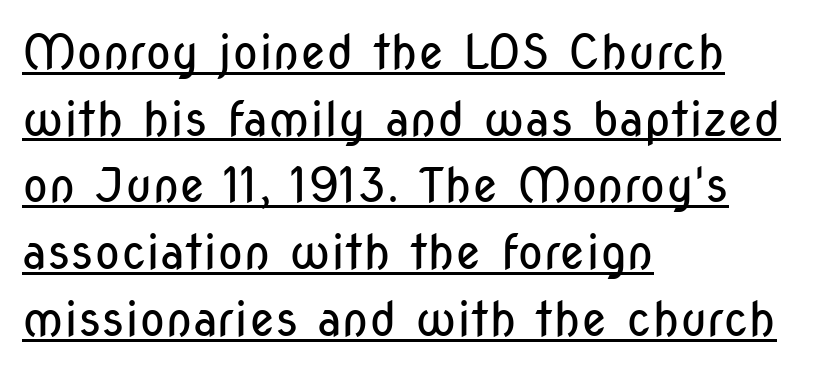
Q: Is the text bold? A: No.
Q: Is the text italic (slanted)? A: No, it is upright.
Q: Is the typeface a serif or a sans-serif typeface? A: Sans-serif.
Q: Is the text underlined? A: Yes.
Q: How is the paragraph aligned? A: Left-aligned.
Q: Is the spacing between letters normal or unusually wide? A: Normal.
Q: Is the spacing between lines tight, normal or loose? A: Normal.
Q: Width (condensed, normal, or wide)? A: Condensed.
Q: Stroke contrast? A: Low.
Q: x-height? A: Medium.
Q: Monospaced? A: No.
